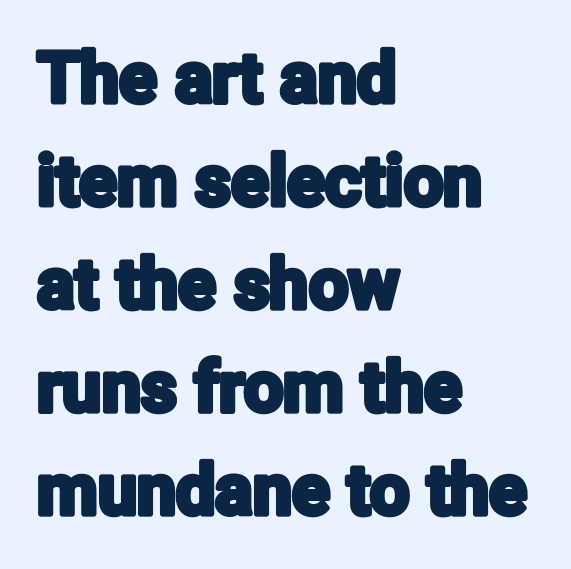
Q: Is the text italic (slanted)? A: No, it is upright.
Q: Is the typeface a serif or a sans-serif typeface? A: Sans-serif.
Q: Is the text underlined? A: No.
Q: How is the paragraph aligned? A: Left-aligned.
Q: Is the spacing between letters normal or unusually wide? A: Normal.
Q: Is the spacing between lines tight, normal or loose? A: Normal.
Q: Width (condensed, normal, or wide)? A: Condensed.
Q: Stroke contrast? A: Low.
Q: x-height? A: Medium.
Q: Monospaced? A: No.
